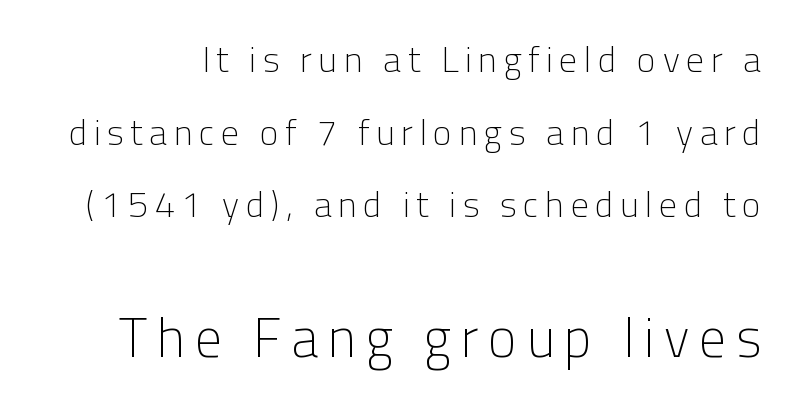
Every character sits straight up, as roman type does. Quick note: underline off. Weight: not bold — regular or lighter. The rendering uses natural spacing where letterforms have individual widths.
